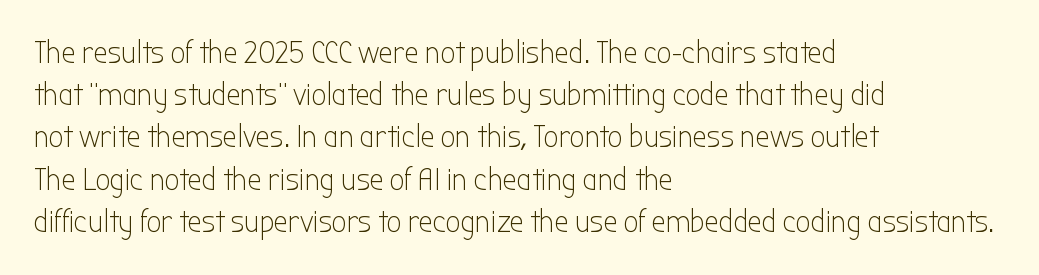
No italicization has been applied; the sample stays upright. These lines are rendered in a variable-pitch font. The font sits on the lighter half of the weight spectrum, regular included. Grotesque or geometric, the face here clearly has no serifs.
